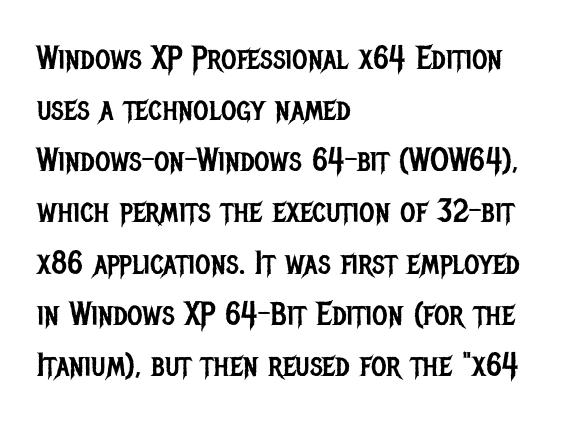
{"serif": "no", "italic": "no", "bold": "no", "weight": "regular", "width": "condensed", "stroke_contrast": "low", "x_height": "large", "monospaced": "no", "underline": "no", "align": "left", "line_spacing": "normal", "line_spacing_ratio": 1.55, "letter_spacing": "normal", "letter_spacing_em": 0.0, "glyph_px": 33}
